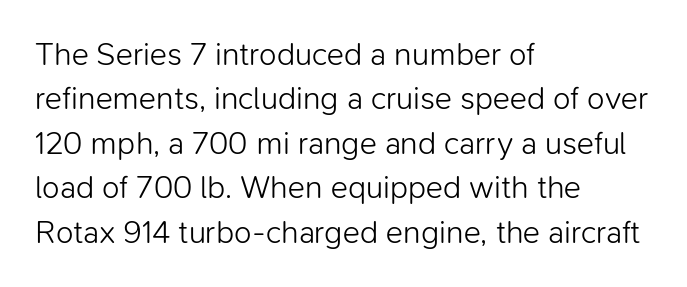
Plain, unruled lines of type. The face used here is proportionally spaced, like ordinary book or web type. Vertical stems look standard width or narrower in stroke. The leading is moderate, giving the passage an even texture.
